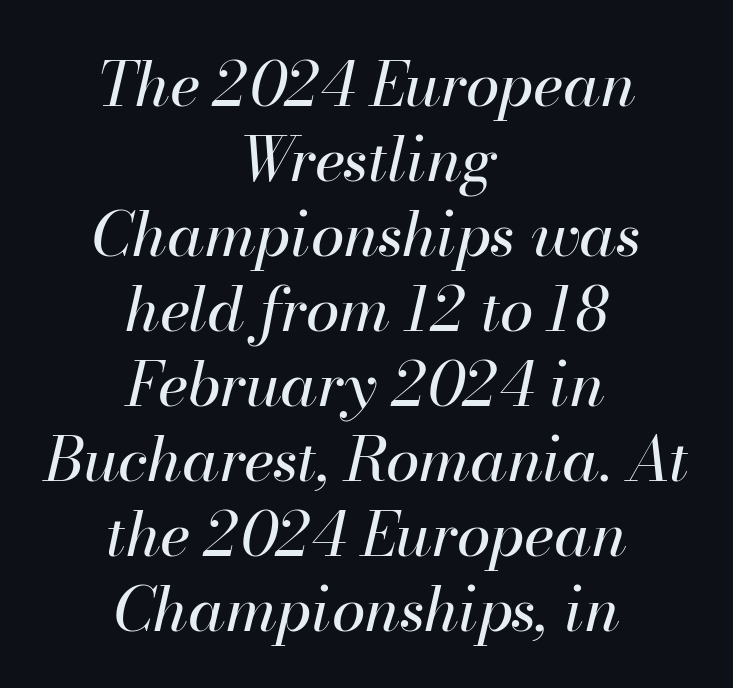
Nothing unusual about the tracking: characters are spaced as the font intends. Character widths vary here, with narrow letters taking less room than wide ones. The passage shown is not underscored anywhere. Rendered with sloped, italic letterforms. Alignment: centered. These glyphs show unthickened strokes, regular width or finer.
